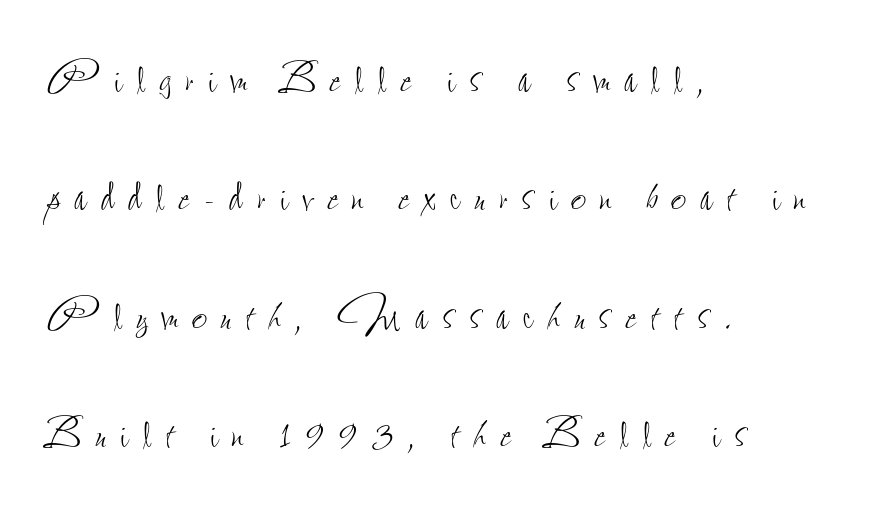
Q: Is the text bold? A: No.
Q: Is the text italic (slanted)? A: Yes.
Q: Is the text underlined? A: No.
Q: How is the paragraph aligned? A: Left-aligned.
Q: Is the spacing between letters normal or unusually wide? A: Unusually wide.
Q: Is the spacing between lines tight, normal or loose? A: Loose.
Q: Width (condensed, normal, or wide)? A: Condensed.
Q: Stroke contrast? A: Low.
Q: x-height? A: Small.
Q: Monospaced? A: No.
